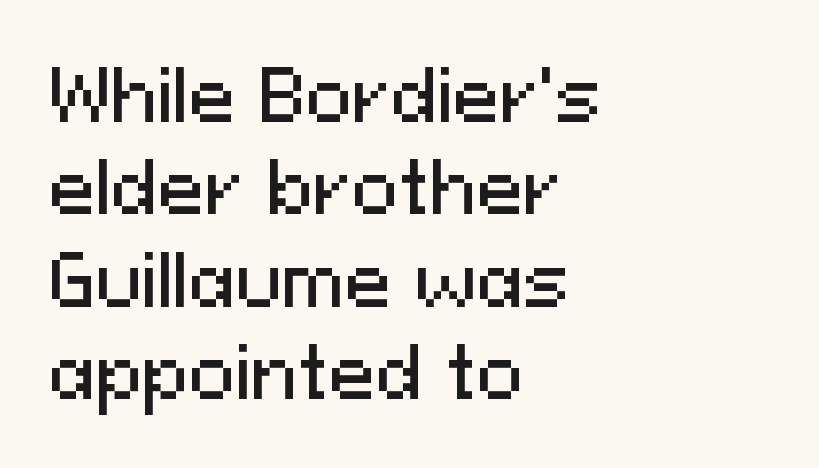
Q: Is the text italic (slanted)? A: No, it is upright.
Q: Is the typeface a serif or a sans-serif typeface? A: Sans-serif.
Q: Is the text underlined? A: No.
Q: How is the paragraph aligned? A: Left-aligned.
Q: Is the spacing between letters normal or unusually wide? A: Normal.
Q: Is the spacing between lines tight, normal or loose? A: Normal.
Q: Width (condensed, normal, or wide)? A: Normal.
Q: Stroke contrast? A: Medium.
Q: x-height? A: Medium.
Q: Monospaced? A: No.
